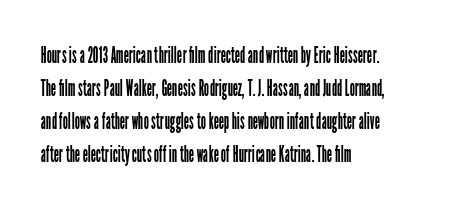
Q: Is the text bold? A: No.
Q: Is the text italic (slanted)? A: No, it is upright.
Q: Is the text underlined? A: No.
Q: How is the paragraph aligned? A: Left-aligned.
Q: Is the spacing between letters normal or unusually wide? A: Normal.
Q: Is the spacing between lines tight, normal or loose? A: Normal.
